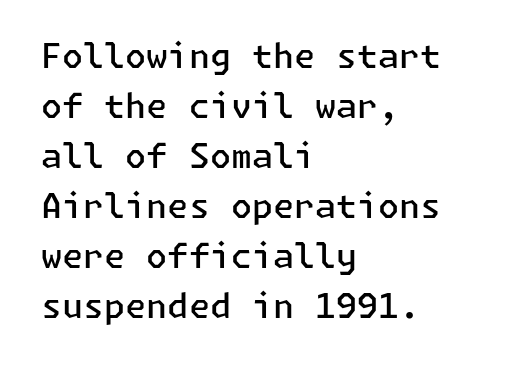
The image shows 34 px semibold sans-serif type, upright; set left-aligned, normal line spacing (1.47x), normal letter spacing, not underlined; low stroke contrast and a medium x-height.
